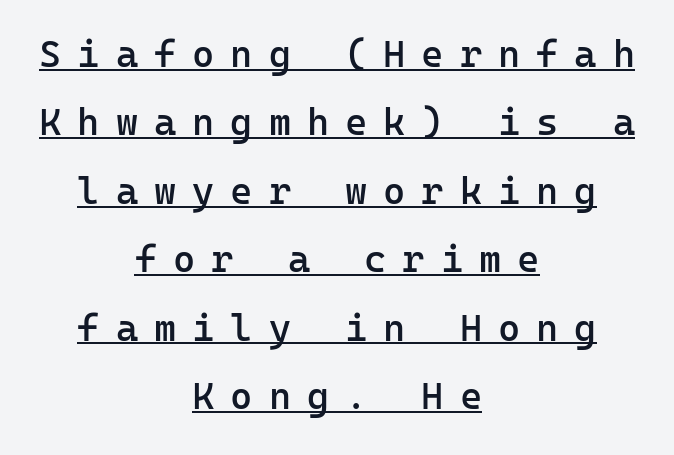
A rule runs beneath these lines of type. Alignment: centered. What weight is shown? A semibold, between regular and bold. You could count columns in this text — the font is strictly monospaced. The font family rendered here belongs to the sans-serif group. Italic? Not at all — the glyphs are vertical.
